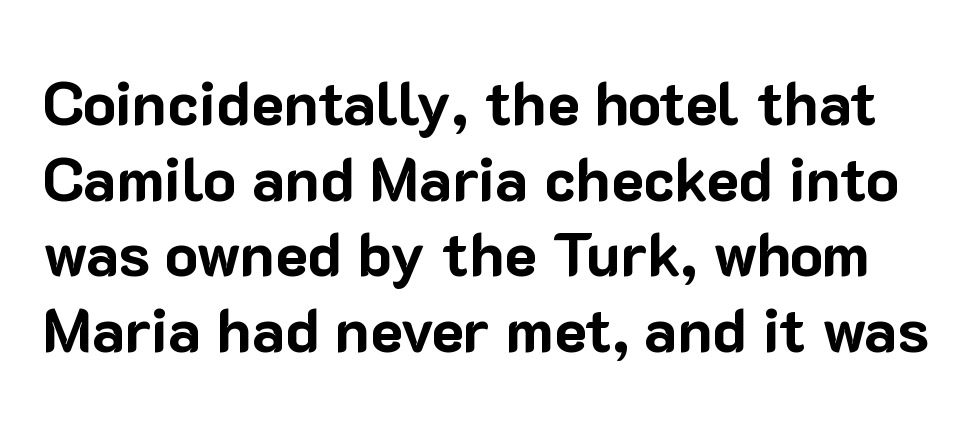
Q: Is the text bold? A: Yes.
Q: Is the text italic (slanted)? A: No, it is upright.
Q: Is the typeface a serif or a sans-serif typeface? A: Sans-serif.
Q: Is the text underlined? A: No.
Q: Is the spacing between letters normal or unusually wide? A: Normal.
Q: Width (condensed, normal, or wide)? A: Normal.
Q: Stroke contrast? A: Low.
Q: x-height? A: Medium.
Q: Monospaced? A: No.
